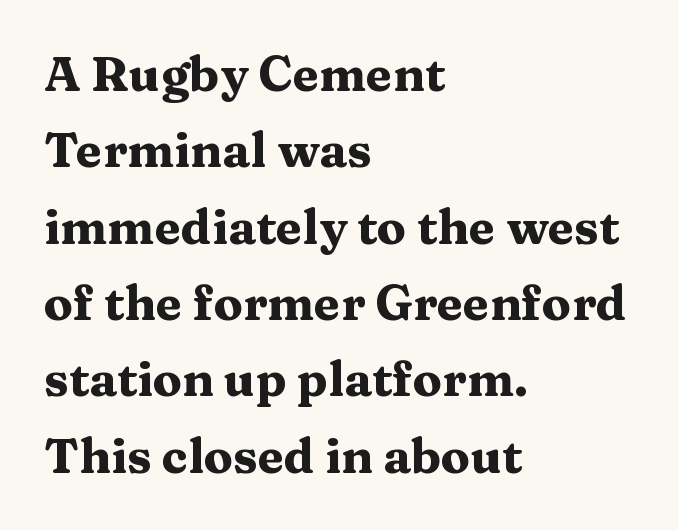
Q: Is the text bold? A: Yes.
Q: Is the text italic (slanted)? A: No, it is upright.
Q: Is the typeface a serif or a sans-serif typeface? A: Serif.
Q: Is the text underlined? A: No.
Q: How is the paragraph aligned? A: Left-aligned.
Q: Is the spacing between letters normal or unusually wide? A: Normal.
Q: Is the spacing between lines tight, normal or loose? A: Normal.
Q: Width (condensed, normal, or wide)? A: Wide.
Q: Stroke contrast? A: Medium.
Q: x-height? A: Medium.
Q: Monospaced? A: No.
